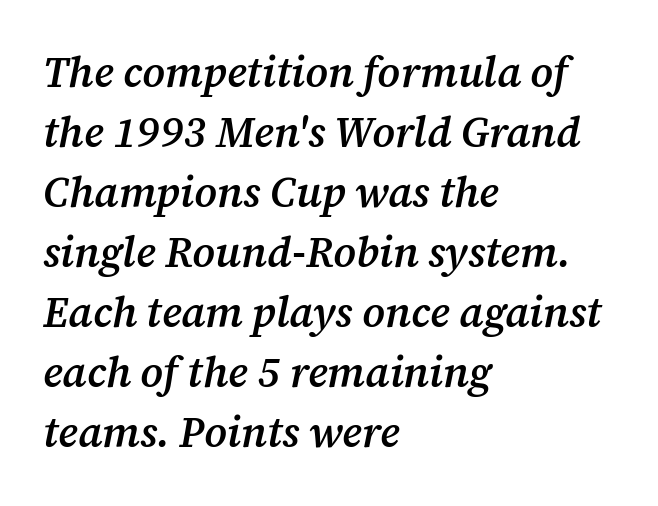
The image shows 42 px semibold serif type, italic (leaning right); set left-aligned, normal line spacing (1.43x), normal letter spacing, not underlined; medium stroke contrast and a medium x-height.
